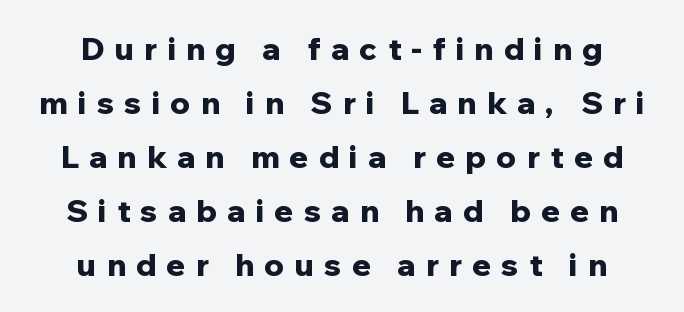
The image shows 31 px bold sans-serif type, upright; set centered, line spacing 1.74x, unusually wide letter spacing (+0.33 em), not underlined; low stroke contrast and a medium x-height.
